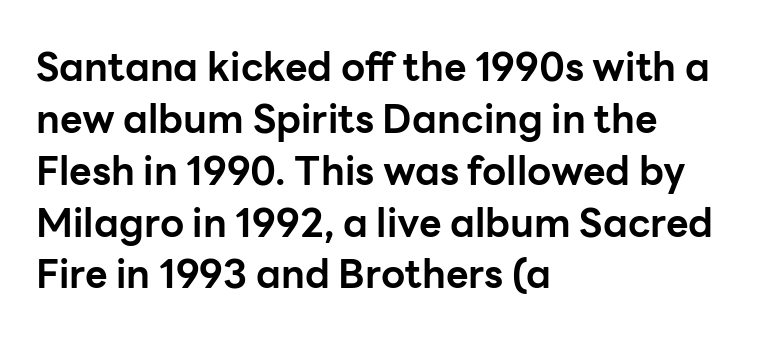
{"serif": "no", "italic": "no", "bold": "yes", "weight": "bold", "width": "normal", "stroke_contrast": "low", "x_height": "medium", "monospaced": "no", "underline": "no", "align": "left", "line_spacing": "normal", "line_spacing_ratio": 1.33, "letter_spacing": "normal", "letter_spacing_em": 0.0, "glyph_px": 39}
